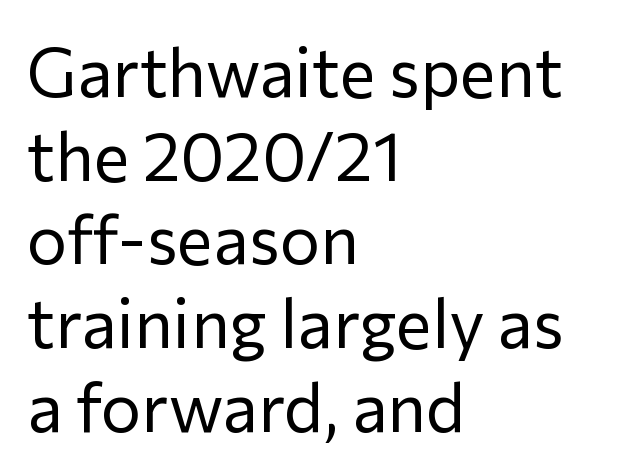
{"serif": "no", "italic": "no", "bold": "no", "weight": "regular", "width": "normal", "stroke_contrast": "low", "x_height": "medium", "monospaced": "no", "underline": "no", "align": "left", "line_spacing_ratio": 1.23, "letter_spacing": "normal", "letter_spacing_em": 0.0, "glyph_px": 68}
